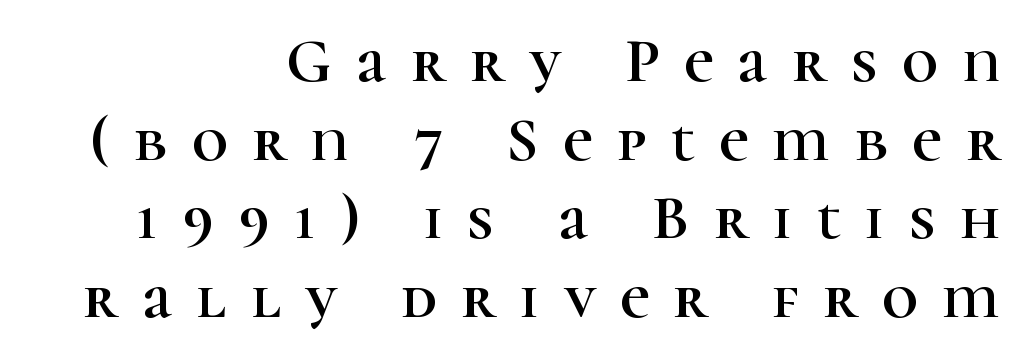
Q: Is the text italic (slanted)? A: No, it is upright.
Q: Is the typeface a serif or a sans-serif typeface? A: Serif.
Q: Is the text underlined? A: No.
Q: How is the paragraph aligned? A: Right-aligned.
Q: Is the spacing between letters normal or unusually wide? A: Unusually wide.
Q: Is the spacing between lines tight, normal or loose? A: Normal.
Q: Width (condensed, normal, or wide)? A: Normal.
Q: Stroke contrast? A: High.
Q: x-height? A: Medium.
Q: Monospaced? A: No.
